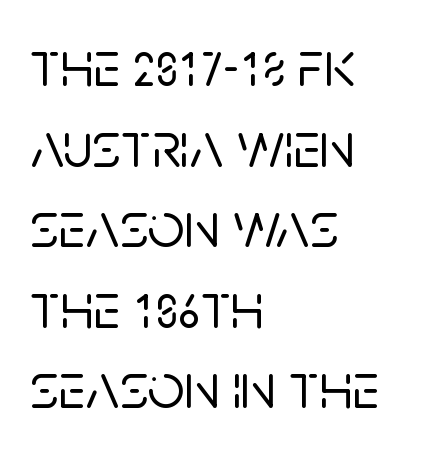
The image shows 65 px sans-serif type, upright; set left-aligned, line spacing 1.24x, normal letter spacing, not underlined; low stroke contrast and a large x-height.
